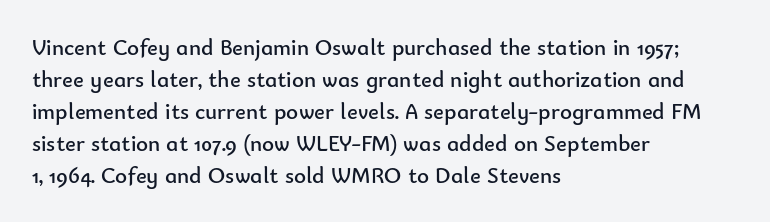
Caption: standard tracking, unaltered. Does the leading feel generous? No, just average. The lines are quadded left. Check the space under the baseline: it is left empty.
